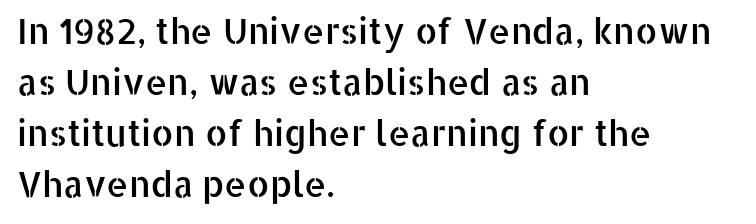
Q: Is the text italic (slanted)? A: No, it is upright.
Q: Is the typeface a serif or a sans-serif typeface? A: Sans-serif.
Q: Is the text underlined? A: No.
Q: How is the paragraph aligned? A: Left-aligned.
Q: Is the spacing between letters normal or unusually wide? A: Normal.
Q: Is the spacing between lines tight, normal or loose? A: Normal.
Q: Width (condensed, normal, or wide)? A: Normal.
Q: Stroke contrast? A: Low.
Q: x-height? A: Medium.
Q: Monospaced? A: No.
